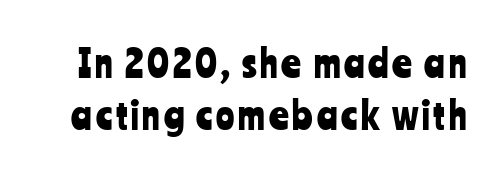
{"serif": "no", "italic": "no", "width": "condensed", "stroke_contrast": "low", "x_height": "medium", "monospaced": "no", "underline": "no", "line_spacing": "normal", "line_spacing_ratio": 1.37, "glyph_px": 38}
